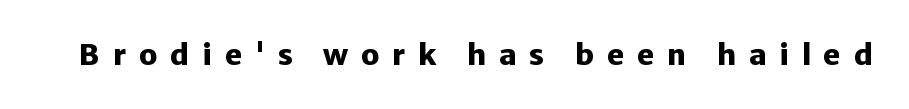
Varying glyph widths throughout — classic text-font behaviour. Is the letter spacing exaggerated? Yes — the characters are pushed far apart. Typesetter's note: full bold, strokes at maximum text heaviness. Italic? Not at all — the glyphs are vertical. Each row of text sits above clean, open space.
